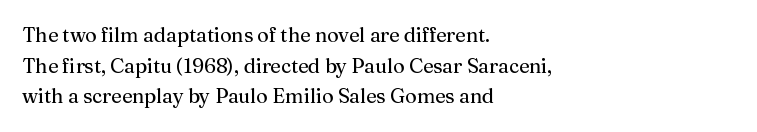
If you drew a line through each stem, it would be perfectly vertical. Students, observe: this is what conventionally led text looks like. Alignment: flush left. Decoration check: the copy has no underline.
